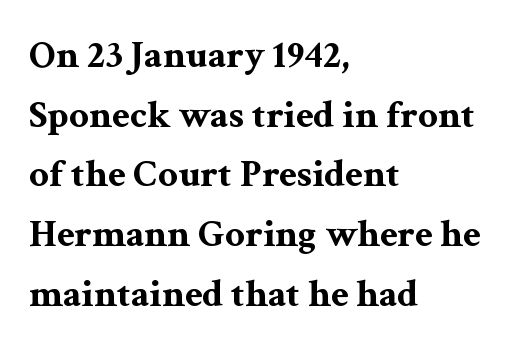
These lines stack with their left ends in a neat column. You could not count columns in this text — the font is proportionally spaced. The letterforms sit shoulder to shoulder at normal distance. A typesetter would label this face a serif. Check the space under the baseline: it is left empty. This is roman type, the default non-slanted kind.
